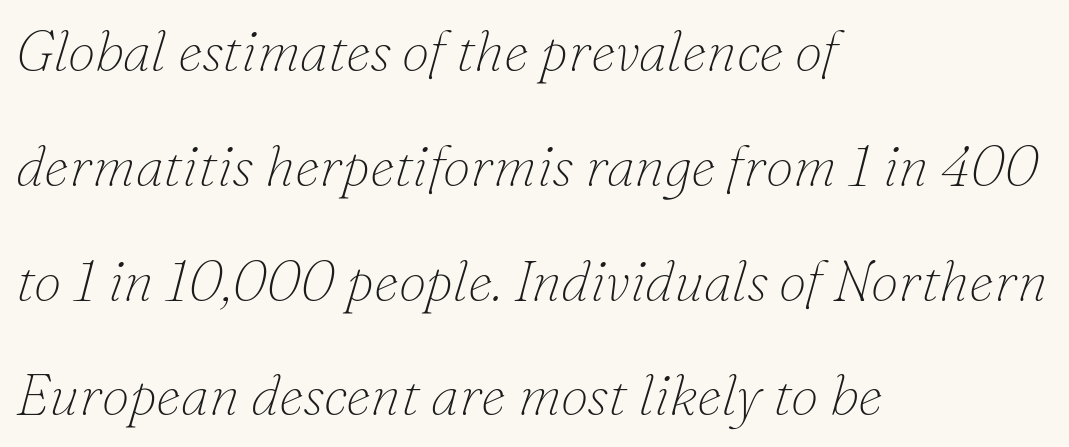
Q: Is the text bold? A: No.
Q: Is the text italic (slanted)? A: Yes, it leans right by about 16 degrees.
Q: Is the typeface a serif or a sans-serif typeface? A: Serif.
Q: Is the text underlined? A: No.
Q: How is the paragraph aligned? A: Left-aligned.
Q: Is the spacing between letters normal or unusually wide? A: Normal.
Q: Is the spacing between lines tight, normal or loose? A: Loose.
Q: Width (condensed, normal, or wide)? A: Normal.
Q: Stroke contrast? A: Low.
Q: x-height? A: Small.
Q: Monospaced? A: No.
